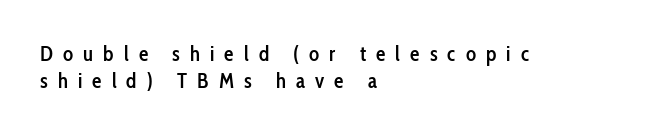
A classic flush-left, rag-right setting is used for this passage. Horizontal bands of white between lines are of average thickness. In terms of weight, the rendering is demibold, just under bold. The baseline area is clear. The horizontal fit of the characters is loose and conspicuously gappy. Every character sits straight up, as roman type does.
